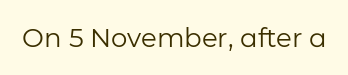
The image shows 26 px text type, upright; set normal letter spacing, not underlined.
